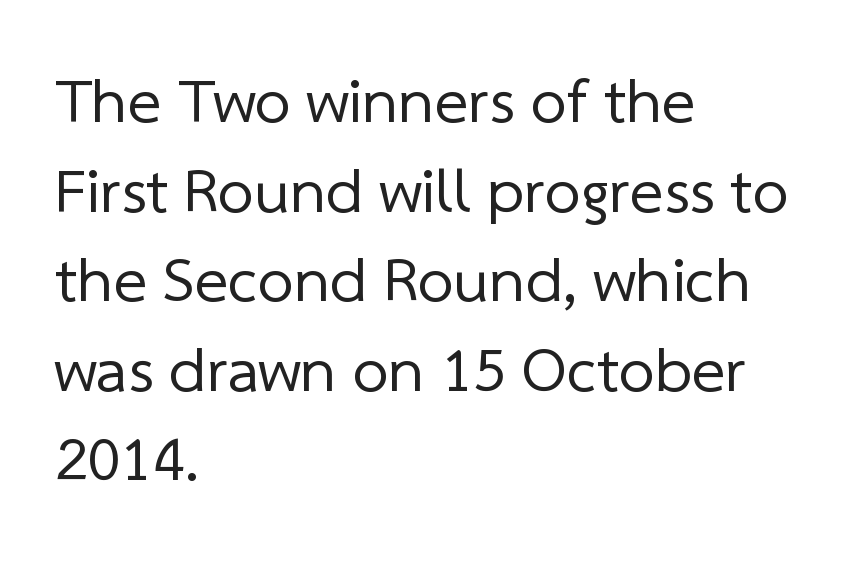
The characters are drawn with everyday or finer stroke widths. Visually the block forms a straight wall on the left and a jagged coastline on the right. Character widths vary here, with narrow letters taking less room than wide ones. Vertical spacing — default. Rule under the text: the space is simply empty. Look at the bottom of the vertical strokes: they stop flat, with no serifs.
